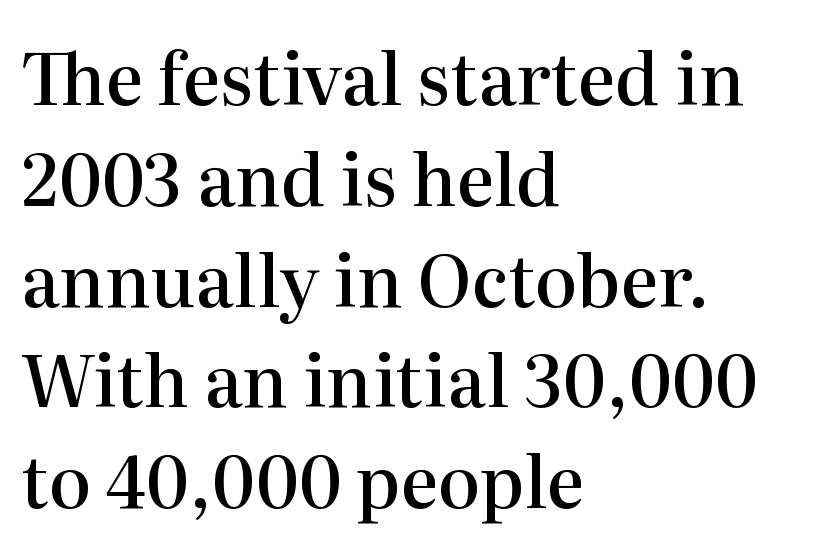
The image shows 71 px semibold serif type, upright; set left-aligned, normal line spacing (1.42x), normal letter spacing, not underlined; high stroke contrast and a medium x-height.
